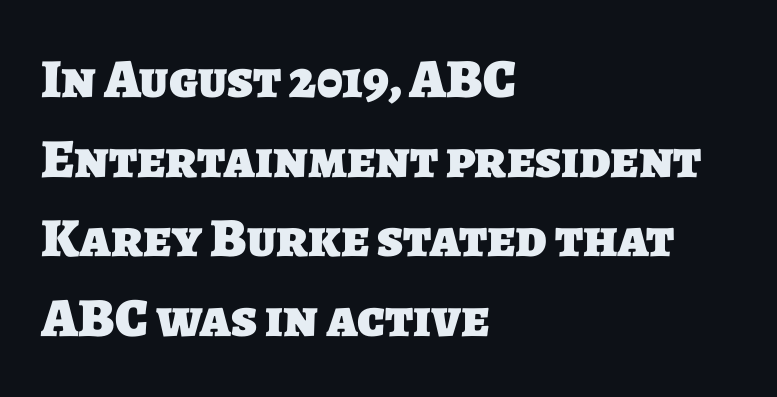
{"serif": "no", "bold": "yes", "weight": "heavy", "width": "normal", "stroke_contrast": "low", "x_height": "large", "monospaced": "no", "underline": "no", "align": "left", "line_spacing": "normal", "line_spacing_ratio": 1.45, "letter_spacing": "normal", "letter_spacing_em": 0.0, "glyph_px": 55}
